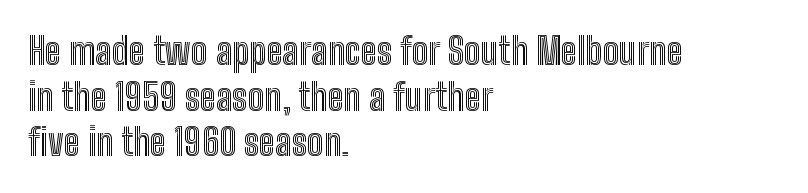
Q: Is the text italic (slanted)? A: No, it is upright.
Q: Is the text underlined? A: No.
Q: How is the paragraph aligned? A: Left-aligned.
Q: Is the spacing between letters normal or unusually wide? A: Normal.
Q: Width (condensed, normal, or wide)? A: Condensed.
Q: x-height? A: Medium.
Q: Monospaced? A: No.
